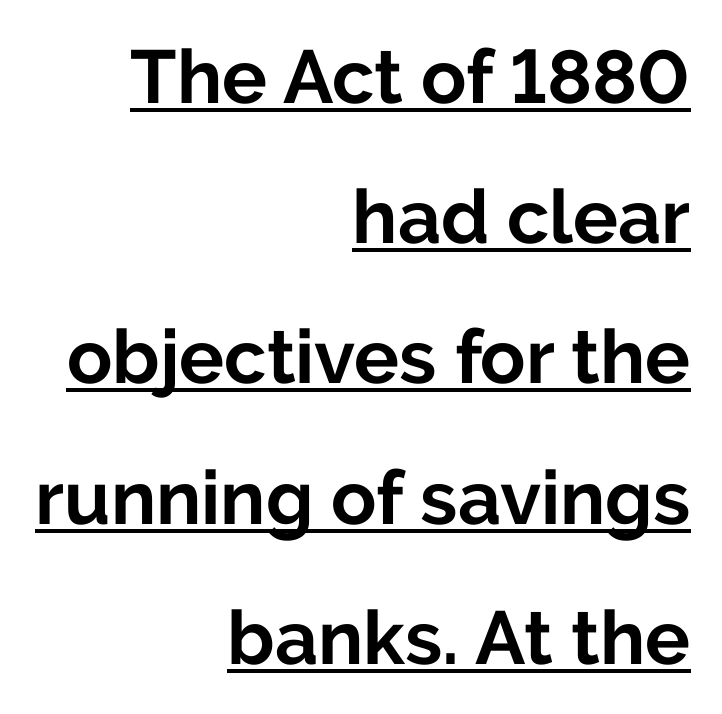
The rag falls on the left side of this text block. Upright lettering throughout. These lines keep a tight, regular rhythm from letter to letter. The typesetting leans heavy: a genuine bold. Varying glyph widths throughout — classic text-font behaviour. Each line of the rendering has a horizontal stroke beneath the glyphs.
